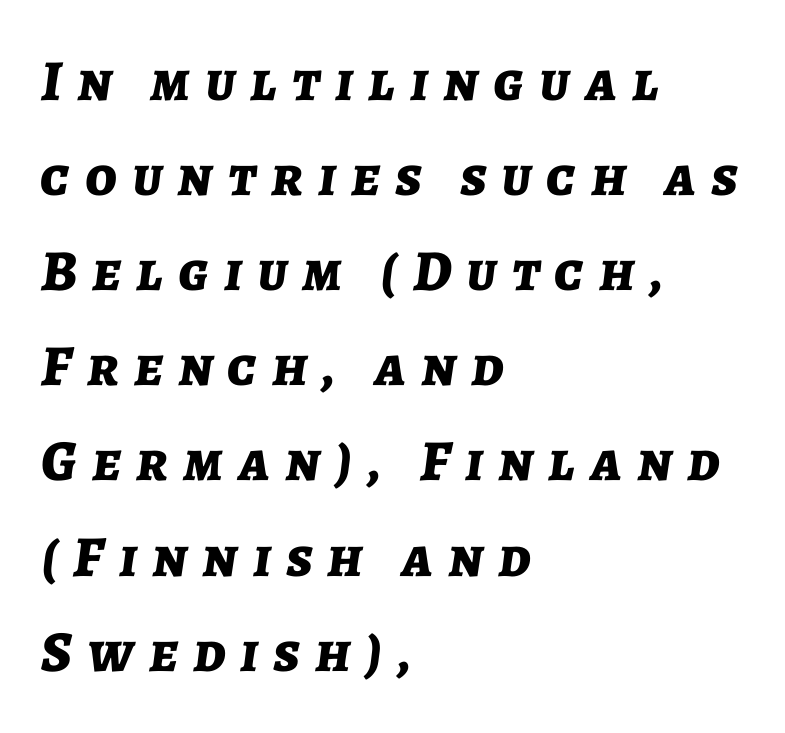
Q: Is the text bold? A: Yes.
Q: Is the text italic (slanted)? A: Yes, it leans right by about 7 degrees.
Q: Is the text underlined? A: No.
Q: How is the paragraph aligned? A: Left-aligned.
Q: Is the spacing between letters normal or unusually wide? A: Unusually wide.
Q: Is the spacing between lines tight, normal or loose? A: Normal.
Q: Width (condensed, normal, or wide)? A: Normal.
Q: Stroke contrast? A: Low.
Q: x-height? A: Medium.
Q: Monospaced? A: No.
